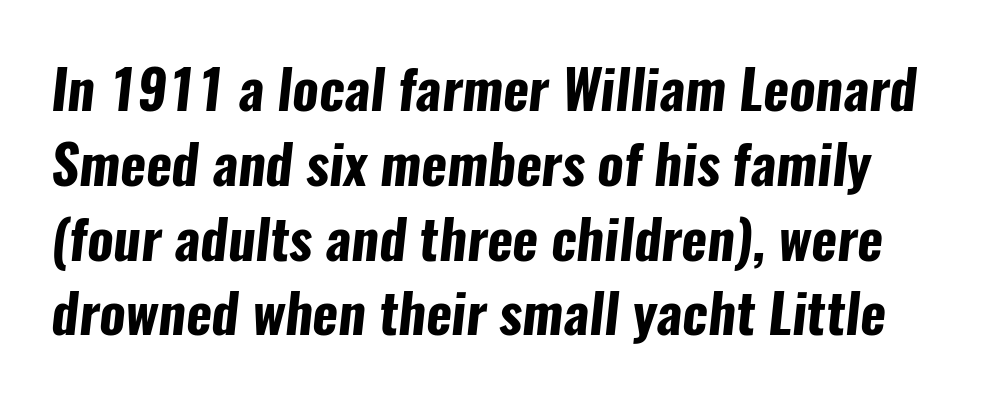
The image shows 55 px bold, condensed sans-serif type; set normal line spacing (1.36x), normal letter spacing, not underlined; low stroke contrast and a medium x-height.
